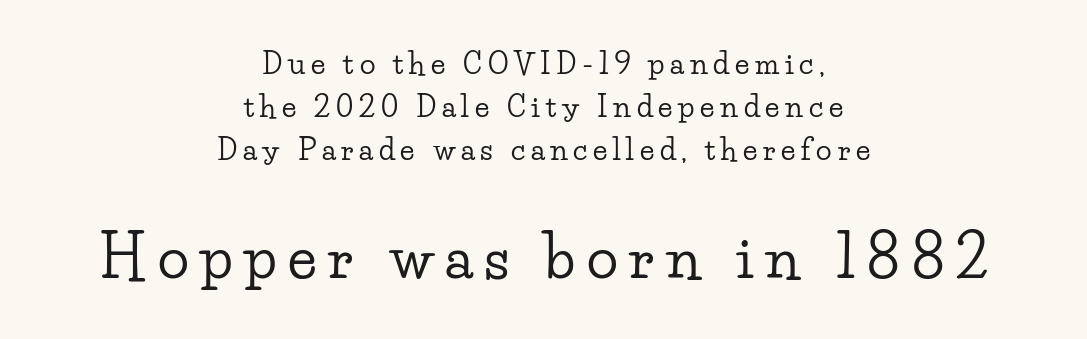
The image shows 58 px wide serif type, upright; set centered, normal line spacing (1.49x), unusually wide letter spacing (+0.2 em), not underlined; the second (bottom) block is 2.0x larger; low stroke contrast and a small x-height.
